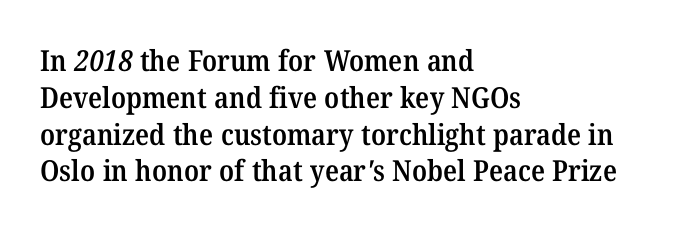
Q: Is the text bold? A: Semi-bold.
Q: Is the typeface a serif or a sans-serif typeface? A: Serif.
Q: Is the text underlined? A: No.
Q: How is the paragraph aligned? A: Left-aligned.
Q: Is the spacing between letters normal or unusually wide? A: Normal.
Q: Is the spacing between lines tight, normal or loose? A: Normal.
Q: Width (condensed, normal, or wide)? A: Normal.
Q: Stroke contrast? A: Medium.
Q: x-height? A: Medium.
Q: Monospaced? A: No.
